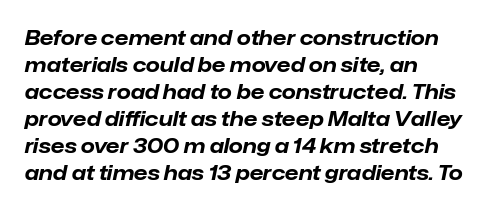
Each word holds together tightly as a unit, with standard inter-letter gaps. The face used here has the dense, thick strokes of a bold. Does the leading feel generous? No, just average. Descender tails drop into unmarked territory. Alignment: flush left.
